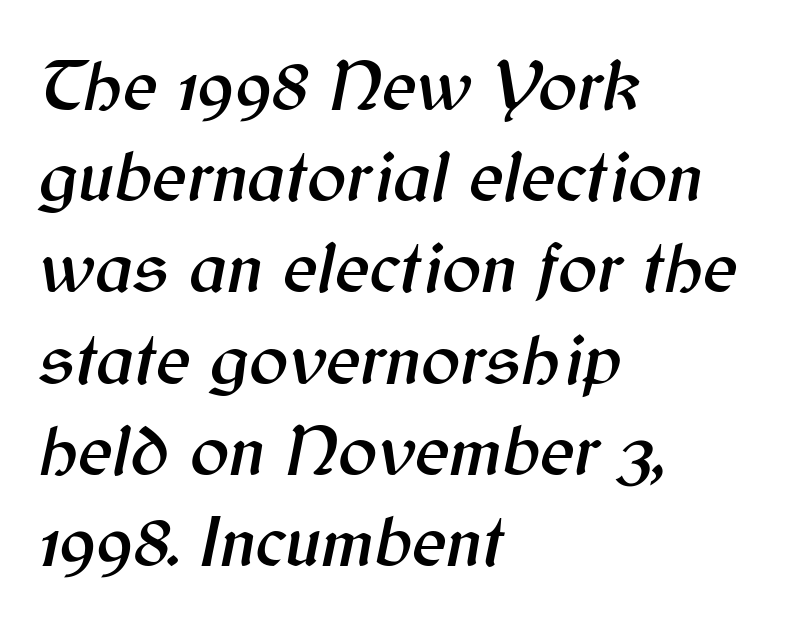
The image shows 73 px text type, italic (leaning right); set left-aligned, normal line spacing (1.25x), normal letter spacing, not underlined; medium stroke contrast and a medium x-height.
